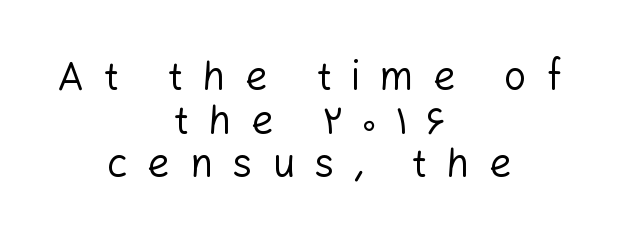
Q: Is the text bold? A: No.
Q: Is the text italic (slanted)? A: No, it is upright.
Q: Is the typeface a serif or a sans-serif typeface? A: Sans-serif.
Q: Is the text underlined? A: No.
Q: How is the paragraph aligned? A: Centered.
Q: Is the spacing between letters normal or unusually wide? A: Unusually wide.
Q: Is the spacing between lines tight, normal or loose? A: Tight.
Q: Width (condensed, normal, or wide)? A: Normal.
Q: Stroke contrast? A: Low.
Q: x-height? A: Medium.
Q: Monospaced? A: No.
